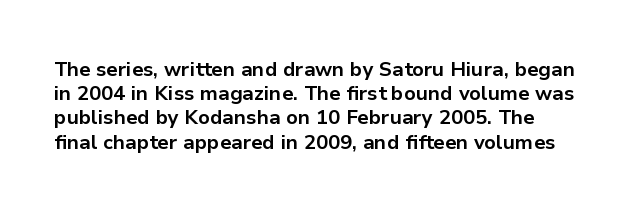
A typesetter would mark this as roman, not italic. Standard letterfit; no display-style spreading of the glyphs. Strokes here are thick enough to call this a true bold. Descenders are the only things crossing below the line.
